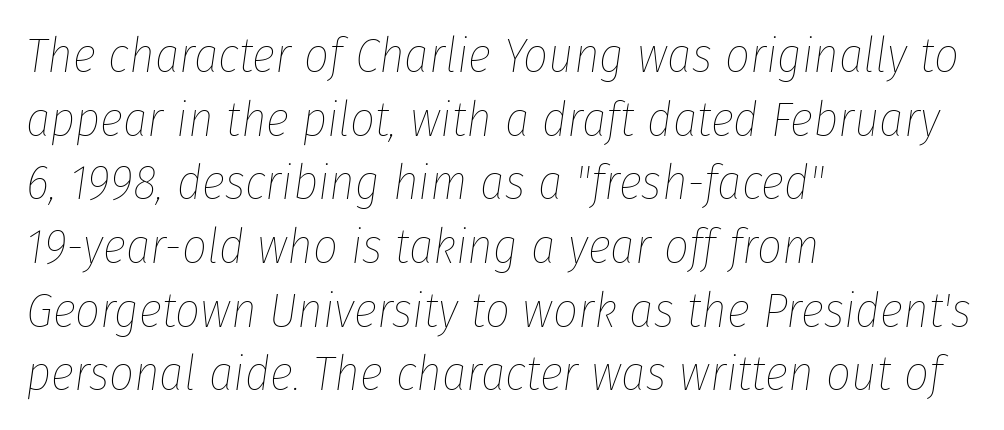
Q: Is the text bold? A: No.
Q: Is the text italic (slanted)? A: Yes, it leans right by about 8 degrees.
Q: Is the text underlined? A: No.
Q: How is the paragraph aligned? A: Left-aligned.
Q: Is the spacing between letters normal or unusually wide? A: Normal.
Q: Is the spacing between lines tight, normal or loose? A: Normal.
Q: Width (condensed, normal, or wide)? A: Condensed.
Q: Stroke contrast? A: Low.
Q: x-height? A: Medium.
Q: Monospaced? A: No.
